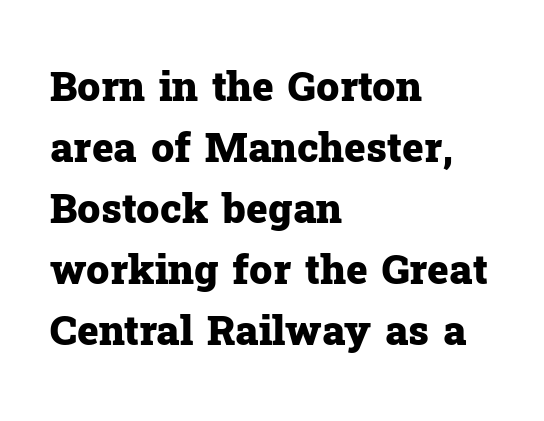
Q: Is the text bold? A: Yes.
Q: Is the text italic (slanted)? A: No, it is upright.
Q: Is the typeface a serif or a sans-serif typeface? A: Serif.
Q: Is the text underlined? A: No.
Q: How is the paragraph aligned? A: Left-aligned.
Q: Is the spacing between letters normal or unusually wide? A: Normal.
Q: Is the spacing between lines tight, normal or loose? A: Normal.
Q: Width (condensed, normal, or wide)? A: Normal.
Q: Stroke contrast? A: Low.
Q: x-height? A: Medium.
Q: Monospaced? A: No.
